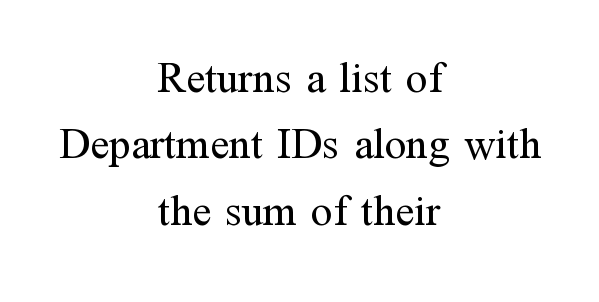
Q: Is the text bold? A: No.
Q: Is the text italic (slanted)? A: No, it is upright.
Q: Is the typeface a serif or a sans-serif typeface? A: Serif.
Q: Is the text underlined? A: No.
Q: How is the paragraph aligned? A: Centered.
Q: Is the spacing between letters normal or unusually wide? A: Normal.
Q: Is the spacing between lines tight, normal or loose? A: Normal.
Q: Width (condensed, normal, or wide)? A: Normal.
Q: Stroke contrast? A: Medium.
Q: x-height? A: Medium.
Q: Monospaced? A: No.
